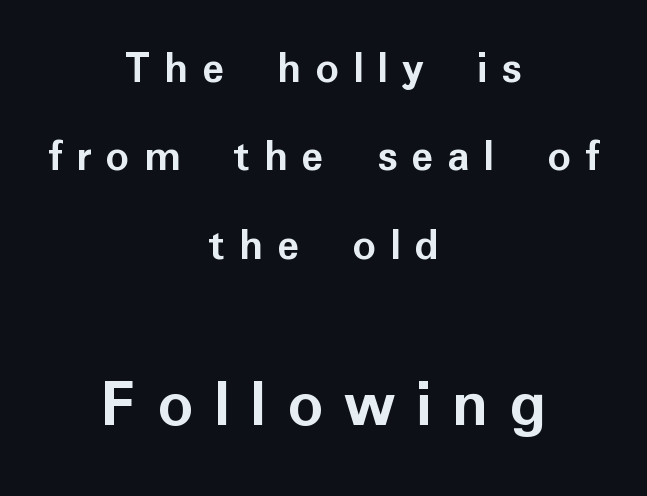
The image shows 69 px semibold sans-serif type, upright; set centered, loose line spacing (1.92x), unusually wide letter spacing (+0.3 em), not underlined; the second (bottom) block is 1.5x larger; low stroke contrast and a medium x-height.
